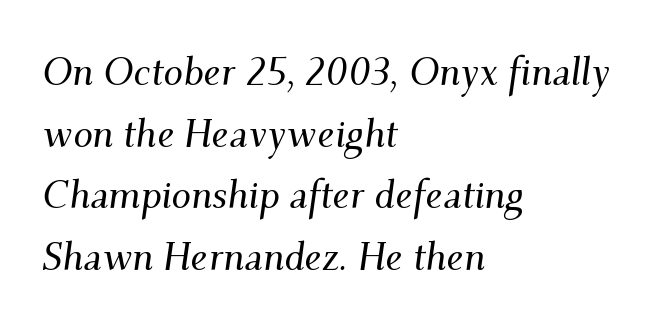
The image shows 39 px serif type, italic (leaning right); set left-aligned, normal line spacing (1.58x), normal letter spacing, not underlined; medium stroke contrast and a small x-height.
